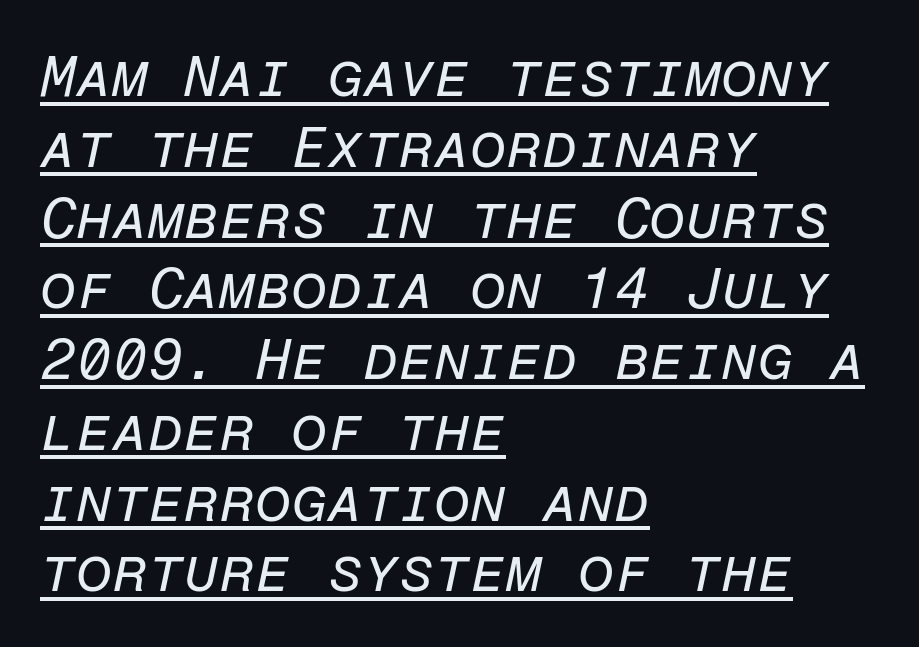
Q: Is the text bold? A: No.
Q: Is the text italic (slanted)? A: Yes, it leans right by about 12 degrees.
Q: Is the text underlined? A: Yes.
Q: How is the paragraph aligned? A: Left-aligned.
Q: Is the spacing between letters normal or unusually wide? A: Normal.
Q: Width (condensed, normal, or wide)? A: Normal.
Q: Stroke contrast? A: Low.
Q: x-height? A: Medium.
Q: Monospaced? A: Yes.
